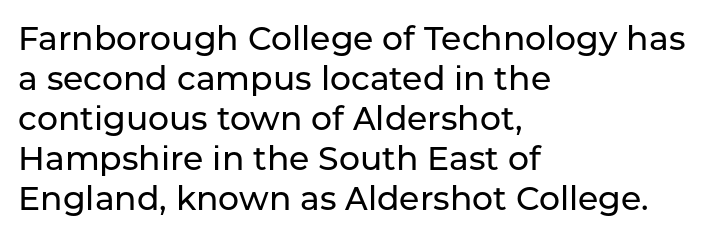
The image shows 33 px sans-serif type, upright; set left-aligned, line spacing 1.21x, normal letter spacing, not underlined; low stroke contrast and a medium x-height.
